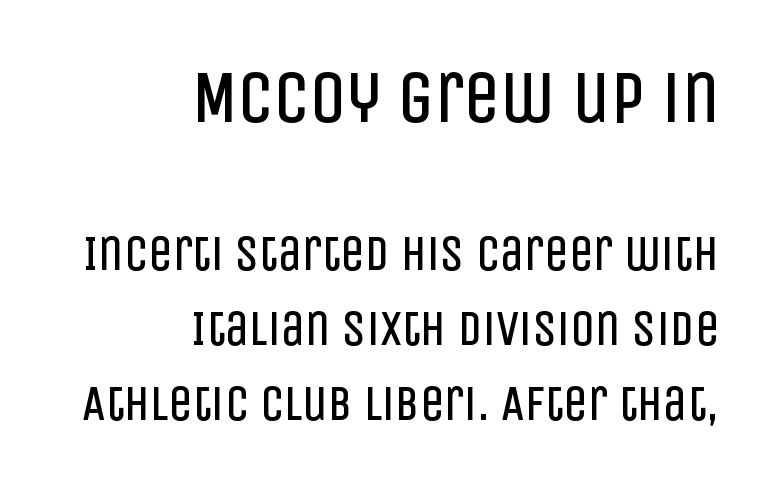
Q: Is the text bold? A: No.
Q: Is the text italic (slanted)? A: No, it is upright.
Q: Is the typeface a serif or a sans-serif typeface? A: Sans-serif.
Q: Is the text underlined? A: No.
Q: How is the paragraph aligned? A: Right-aligned.
Q: Is the spacing between letters normal or unusually wide? A: Normal.
Q: Is the spacing between lines tight, normal or loose? A: Normal.
Q: Which block of text is set in a larger size, the first (top) or the second (bottom)? A: The first (top) one.
Q: Width (condensed, normal, or wide)? A: Condensed.
Q: Stroke contrast? A: Low.
Q: x-height? A: Large.
Q: Monospaced? A: No.
